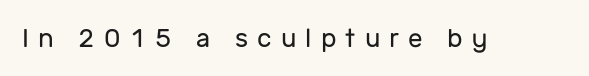
{"italic": "no", "bold": "no", "underline": "no", "letter_spacing": "wide", "letter_spacing_em": 0.35, "glyph_px": 26}
